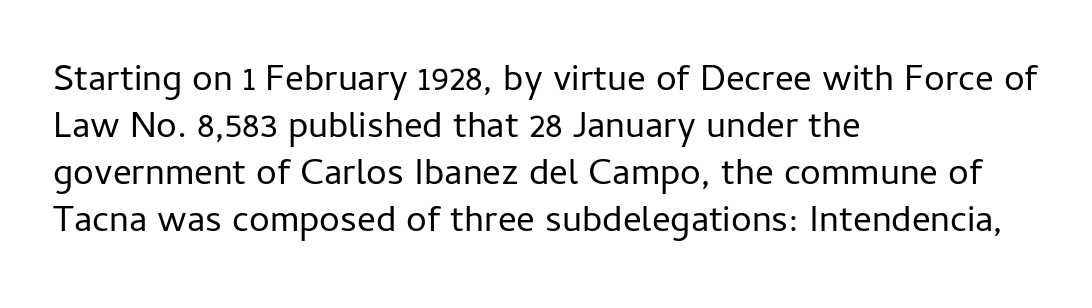
Q: Is the text bold? A: No.
Q: Is the text italic (slanted)? A: No, it is upright.
Q: Is the typeface a serif or a sans-serif typeface? A: Sans-serif.
Q: Is the text underlined? A: No.
Q: How is the paragraph aligned? A: Left-aligned.
Q: Is the spacing between letters normal or unusually wide? A: Normal.
Q: Is the spacing between lines tight, normal or loose? A: Normal.
Q: Width (condensed, normal, or wide)? A: Normal.
Q: Stroke contrast? A: Low.
Q: x-height? A: Medium.
Q: Monospaced? A: No.
